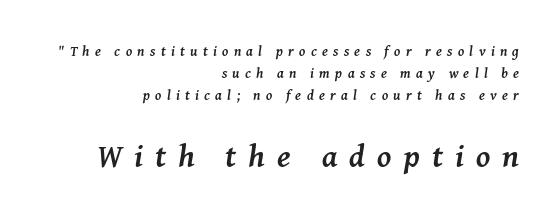
Q: Is the text bold? A: Yes.
Q: Is the text italic (slanted)? A: Yes, it leans right by about 8 degrees.
Q: Is the typeface a serif or a sans-serif typeface? A: Serif.
Q: Is the text underlined? A: No.
Q: How is the paragraph aligned? A: Right-aligned.
Q: Is the spacing between letters normal or unusually wide? A: Unusually wide.
Q: Is the spacing between lines tight, normal or loose? A: Normal.
Q: Which block of text is set in a larger size, the first (top) or the second (bottom)? A: The second (bottom) one.
Q: Width (condensed, normal, or wide)? A: Normal.
Q: Stroke contrast? A: Medium.
Q: x-height? A: Medium.
Q: Monospaced? A: No.
